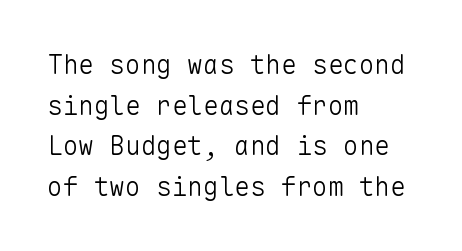
The image shows 26 px text type, upright; set left-aligned, normal line spacing (1.56x), normal letter spacing, not underlined.
